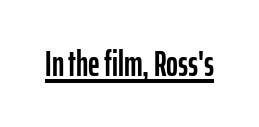
The image shows 36 px condensed sans-serif type, upright; set normal letter spacing, underlined; low stroke contrast and a medium x-height.
